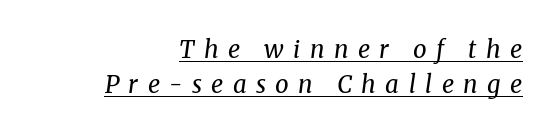
{"italic": "yes", "lean": "right", "slant_degrees": 8, "bold": "no", "underline": "yes", "line_spacing": "normal", "line_spacing_ratio": 1.47, "letter_spacing": "wide", "letter_spacing_em": 0.39, "glyph_px": 24}
